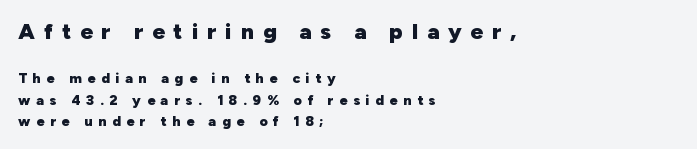
{"italic": "no", "bold": "yes", "underline": "no", "align": "left", "line_spacing": "normal", "line_spacing_ratio": 1.53, "letter_spacing": "wide", "letter_spacing_em": 0.41, "larger_block": "first", "size_ratio": 1.57, "glyph_px": 22}
